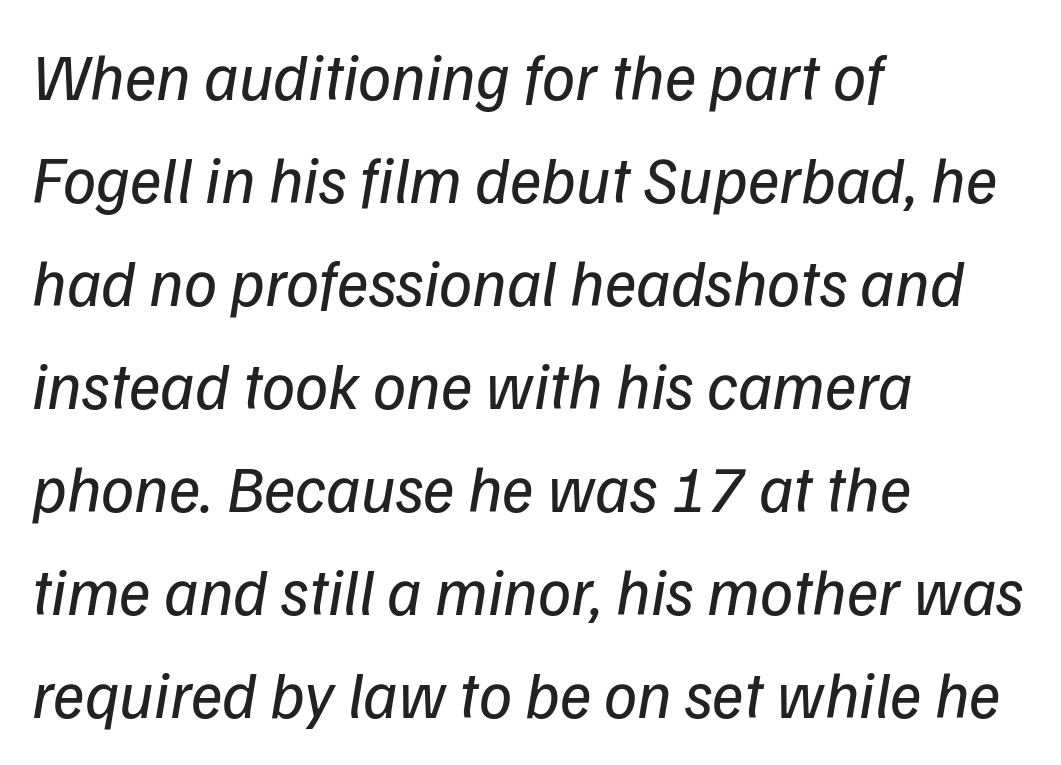
{"serif": "no", "bold": "no", "weight": "regular", "width": "normal", "stroke_contrast": "low", "x_height": "medium", "monospaced": "no", "underline": "no", "align": "left", "line_spacing": "normal", "line_spacing_ratio": 1.56, "letter_spacing": "normal", "letter_spacing_em": 0.0, "glyph_px": 66}
